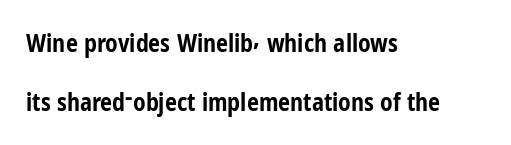
The image shows 24 px bold type, upright; set left-aligned, loose line spacing (2.45x), normal letter spacing, not underlined.
